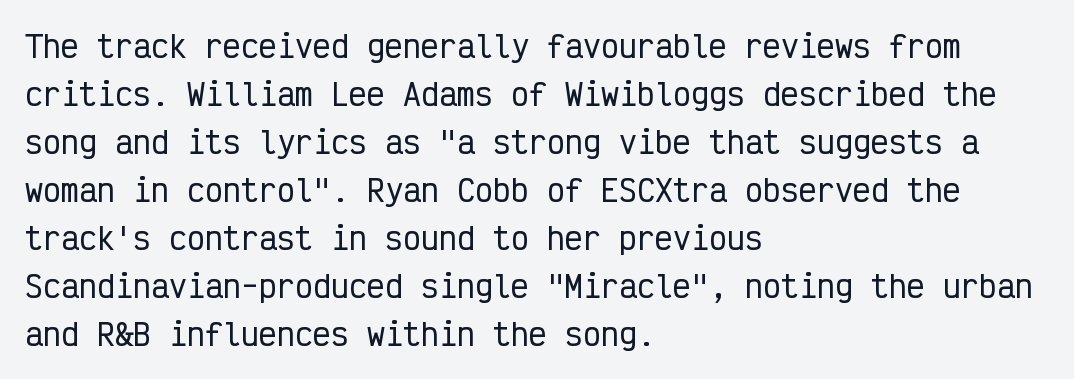
The image shows 30 px condensed sans-serif type, upright, monospaced; set left-aligned, normal line spacing (1.6x), normal letter spacing, not underlined; low stroke contrast and a medium x-height.
